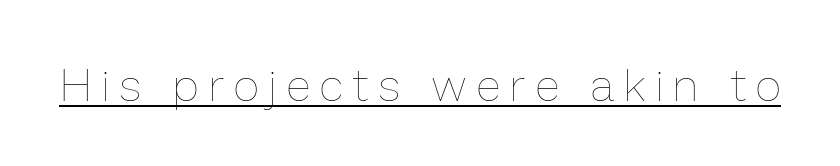
The image shows 45 px thin type, upright; set unusually wide letter spacing (+0.24 em), underlined; low stroke contrast and a medium x-height.
